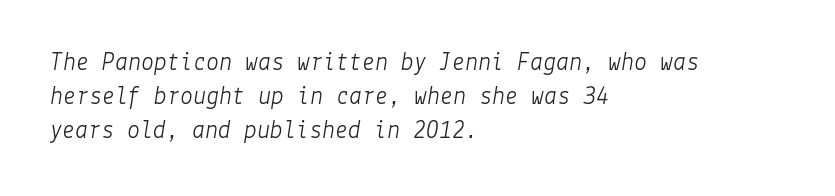
The image shows 26 px text type, italic (leaning right); set left-aligned, normal line spacing (1.31x), normal letter spacing, not underlined.
